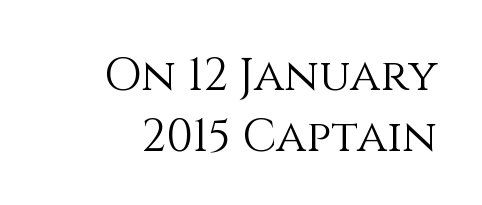
Q: Is the text bold? A: No.
Q: Is the text italic (slanted)? A: No, it is upright.
Q: Is the text underlined? A: No.
Q: Is the spacing between letters normal or unusually wide? A: Normal.
Q: Is the spacing between lines tight, normal or loose? A: Normal.
Q: Width (condensed, normal, or wide)? A: Normal.
Q: Stroke contrast? A: Medium.
Q: x-height? A: Large.
Q: Monospaced? A: No.
